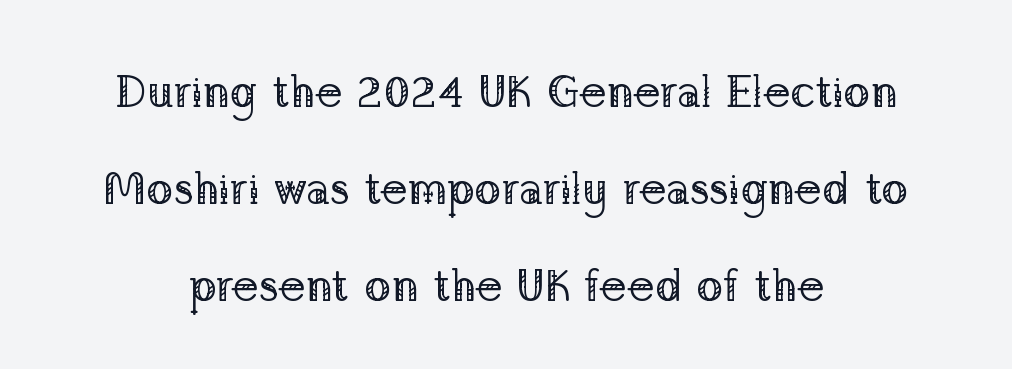
{"serif": "yes", "italic": "no", "bold": "no", "weight": "regular", "width": "normal", "stroke_contrast": "low", "x_height": "medium", "monospaced": "no", "underline": "no", "align": "center", "line_spacing": "loose", "line_spacing_ratio": 2.16, "letter_spacing": "normal", "letter_spacing_em": 0.0, "glyph_px": 45}
